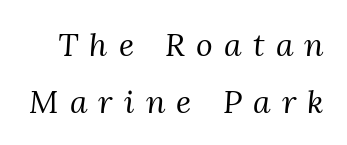
The image shows 32 px regular-weight serif type, italic (leaning right); set line spacing 1.78x, unusually wide letter spacing (+0.35 em), not underlined; medium stroke contrast and a medium x-height.
